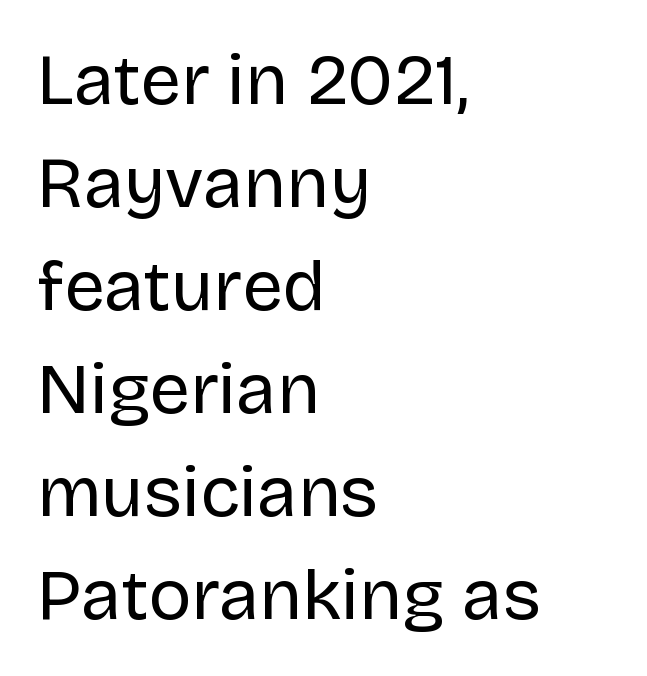
The glyphs in this specimen are sans serif. The horizontal fit of the characters is conventional and even. A typesetter would call this proportional, since set widths differ per character. Descenders are the only things crossing below the line. Stroke thickness stays within the range of a standard reading face or lighter. No italicization has been applied; the sample stays upright.
